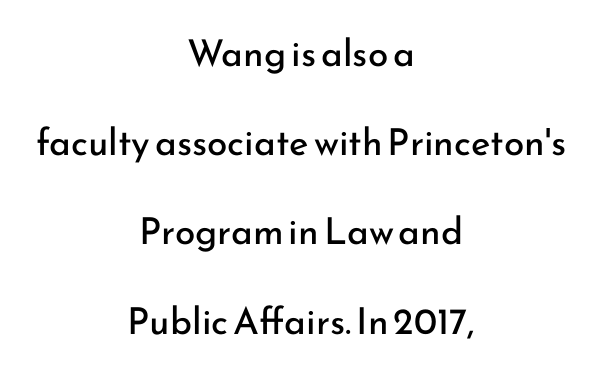
The rag falls on both sides of this text block equally. Unmarked baselines from the first word to the last. The passage shown stacks its lines with a broad gap. A typesetter would mark this as roman, not italic. Think of a printed novel: that variable character pitch is what you see here.
